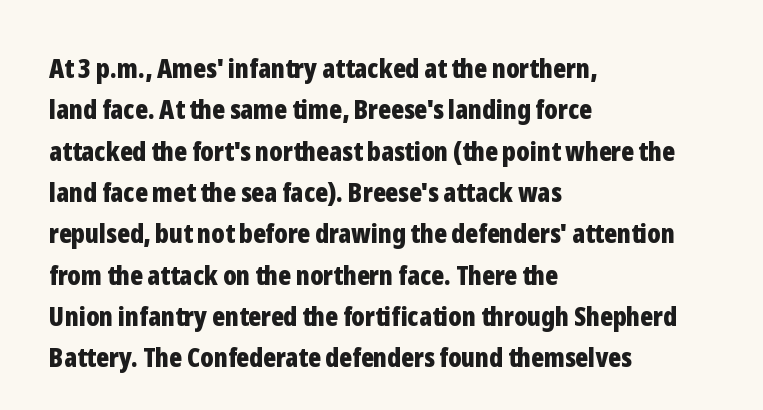
Q: Is the text bold? A: Yes.
Q: Is the text italic (slanted)? A: No, it is upright.
Q: Is the text underlined? A: No.
Q: How is the paragraph aligned? A: Left-aligned.
Q: Is the spacing between letters normal or unusually wide? A: Normal.
Q: Is the spacing between lines tight, normal or loose? A: Normal.
